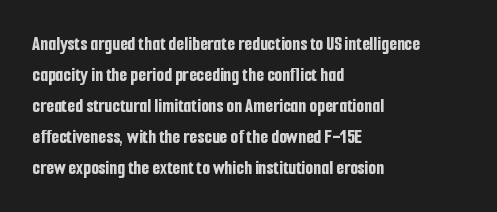
{"italic": "no", "bold": "yes", "underline": "no", "align": "left", "line_spacing": "normal", "line_spacing_ratio": 1.55, "letter_spacing": "normal", "letter_spacing_em": 0.0, "glyph_px": 20}
